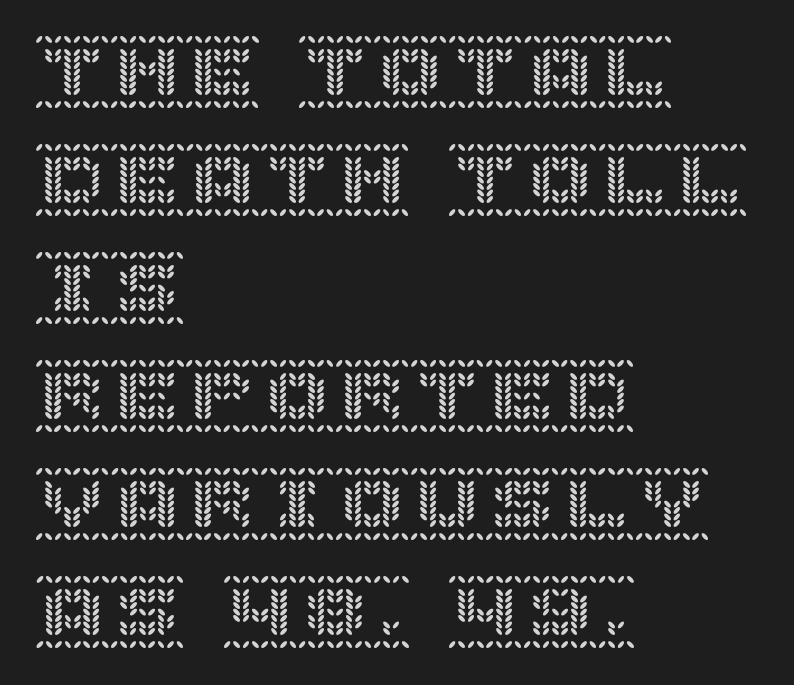
The image shows 75 px text type, upright; set left-aligned, normal line spacing (1.44x), normal letter spacing, not underlined; a large x-height.
